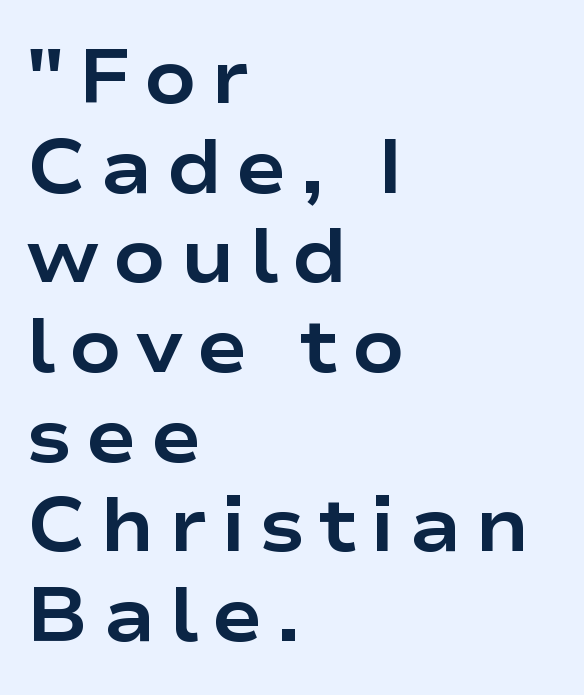
{"serif": "no", "italic": "no", "bold": "yes", "weight": "bold", "width": "wide", "stroke_contrast": "low", "x_height": "medium", "monospaced": "no", "underline": "no", "align": "left", "line_spacing_ratio": 1.18, "glyph_px": 76}
